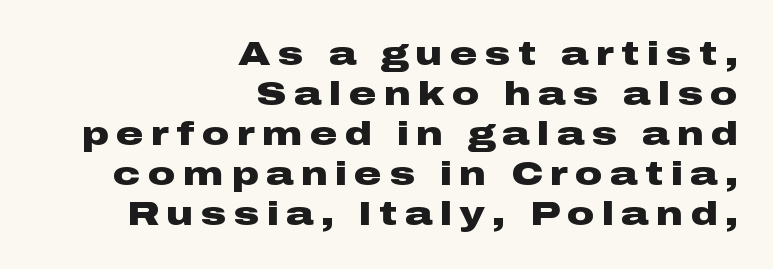
In terms of weight, the rendering is a true, heavy bold. Varying glyph widths throughout — classic text-font behaviour. Check under the words: just untouched page. Nothing sits at the stroke ends, so this counts as sans-serif. Visually the block forms a straight wall on the right and a jagged coastline on the left.
